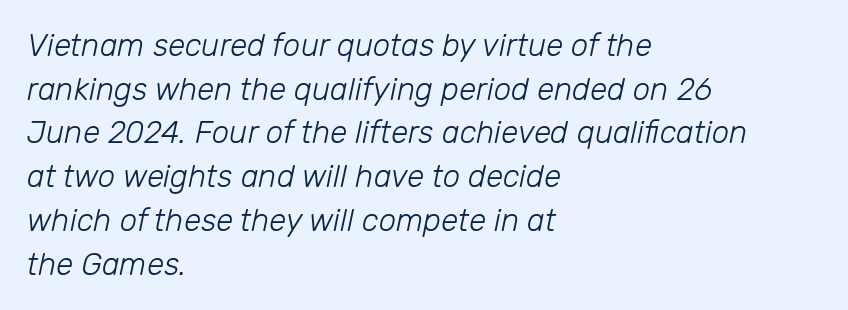
The image shows 31 px light type, italic (leaning right); set left-aligned, normal line spacing (1.41x), normal letter spacing, not underlined; low stroke contrast and a medium x-height.
